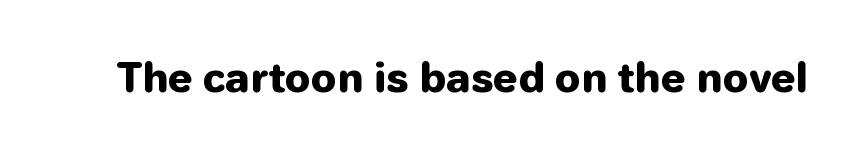
{"serif": "no", "italic": "no", "bold": "yes", "weight": "heavy", "width": "normal", "stroke_contrast": "low", "x_height": "medium", "monospaced": "no", "underline": "no", "letter_spacing": "normal", "letter_spacing_em": 0.0, "glyph_px": 40}
